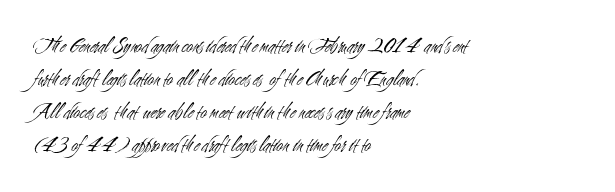
The image shows 22 px text type; set left-aligned, normal line spacing (1.5x), normal letter spacing, not underlined.
